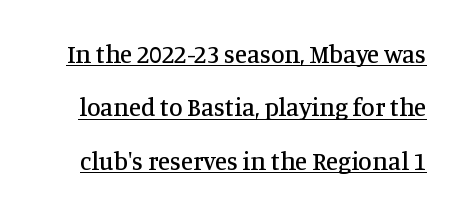
Q: Is the text italic (slanted)? A: No, it is upright.
Q: Is the text underlined? A: Yes.
Q: Is the spacing between letters normal or unusually wide? A: Normal.
Q: Is the spacing between lines tight, normal or loose? A: Loose.
